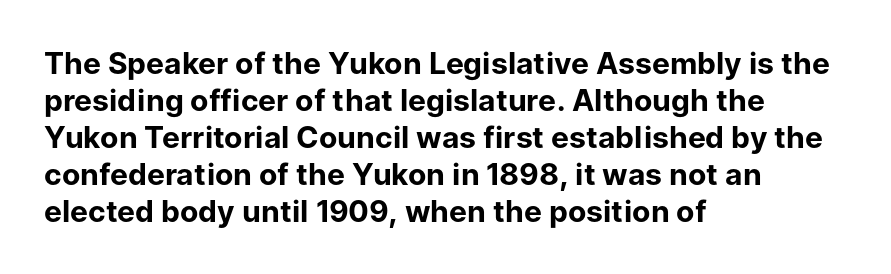
The image shows 30 px bold sans-serif type, upright; set left-aligned, line spacing 1.23x, normal letter spacing, not underlined; low stroke contrast and a medium x-height.
